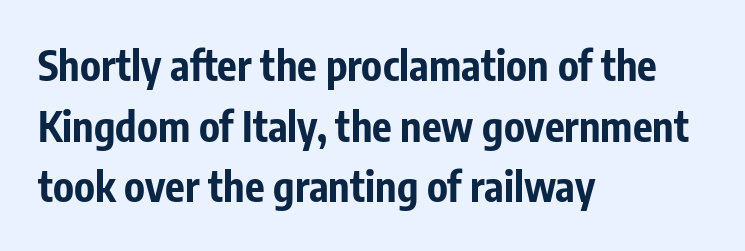
{"serif": "no", "italic": "no", "bold": "yes", "weight": "bold", "width": "condensed", "stroke_contrast": "low", "x_height": "medium", "monospaced": "no", "underline": "no", "align": "left", "line_spacing": "normal", "line_spacing_ratio": 1.48, "letter_spacing": "normal", "letter_spacing_em": 0.0, "glyph_px": 41}
